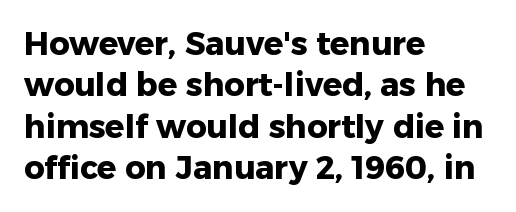
{"serif": "no", "italic": "no", "bold": "yes", "weight": "heavy", "width": "normal", "stroke_contrast": "low", "x_height": "medium", "monospaced": "no", "underline": "no", "align": "left", "line_spacing": "normal", "line_spacing_ratio": 1.29, "letter_spacing": "normal", "letter_spacing_em": 0.0, "glyph_px": 32}
